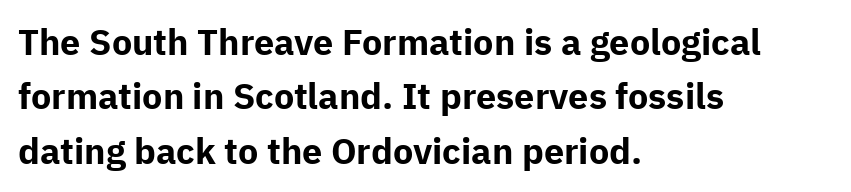
Nope, no serifs anywhere on these letters. Descenders hang freely into open space. The face used here is proportionally spaced, like ordinary book or web type. Compared with a centered layout, this one pins lines to the left instead. Vertically, the passage feels balanced, rows spaced as you'd expect.
